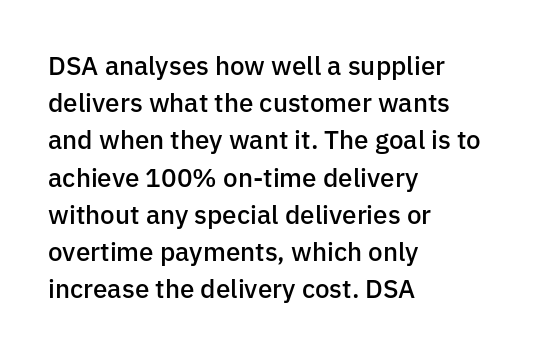
Q: Is the text bold? A: Semi-bold.
Q: Is the text italic (slanted)? A: No, it is upright.
Q: Is the text underlined? A: No.
Q: How is the paragraph aligned? A: Left-aligned.
Q: Is the spacing between letters normal or unusually wide? A: Normal.
Q: Is the spacing between lines tight, normal or loose? A: Normal.
